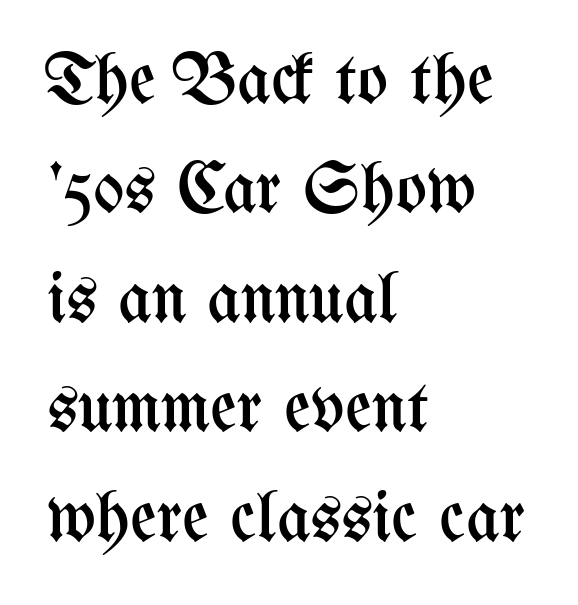
{"italic": "no", "bold": "no", "weight": "regular", "width": "condensed", "stroke_contrast": "medium", "x_height": "medium", "monospaced": "no", "underline": "no", "align": "left", "line_spacing": "normal", "line_spacing_ratio": 1.5, "letter_spacing": "normal", "letter_spacing_em": 0.0, "glyph_px": 73}
